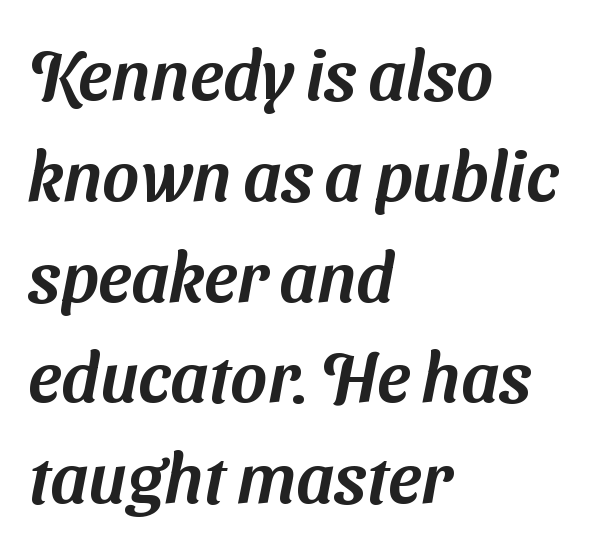
Font category for this specimen: sans-serif. Each new line begins a customary step beneath the previous one. The rendering uses natural spacing where letterforms have individual widths. This rendering features lettering with no underline.
